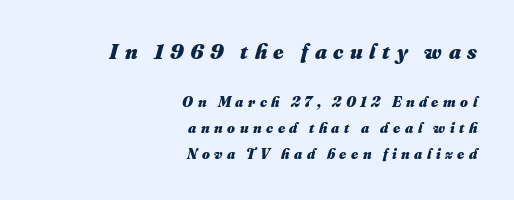
Only glyphs here, with clear space below each row. The typesetter chose a ragged-left arrangement here. Scale decreases going downward across the two blocks. The face used here has the dense, thick strokes of a bold. Someone cranked the tracking dial way up on this one.
